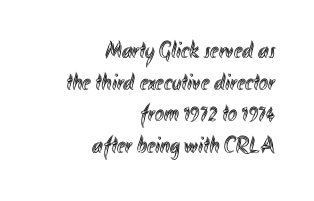
The image shows 24 px text type; set right-aligned, normal line spacing (1.32x), normal letter spacing, not underlined.
